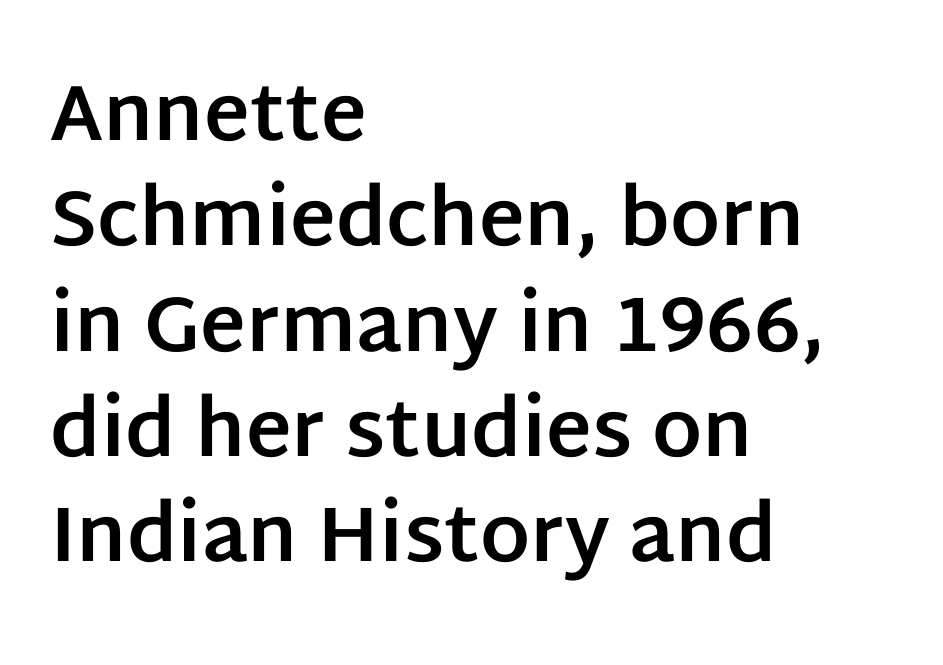
The image shows 78 px bold sans-serif type, upright; set left-aligned, normal line spacing (1.35x), normal letter spacing, not underlined; low stroke contrast and a large x-height.
